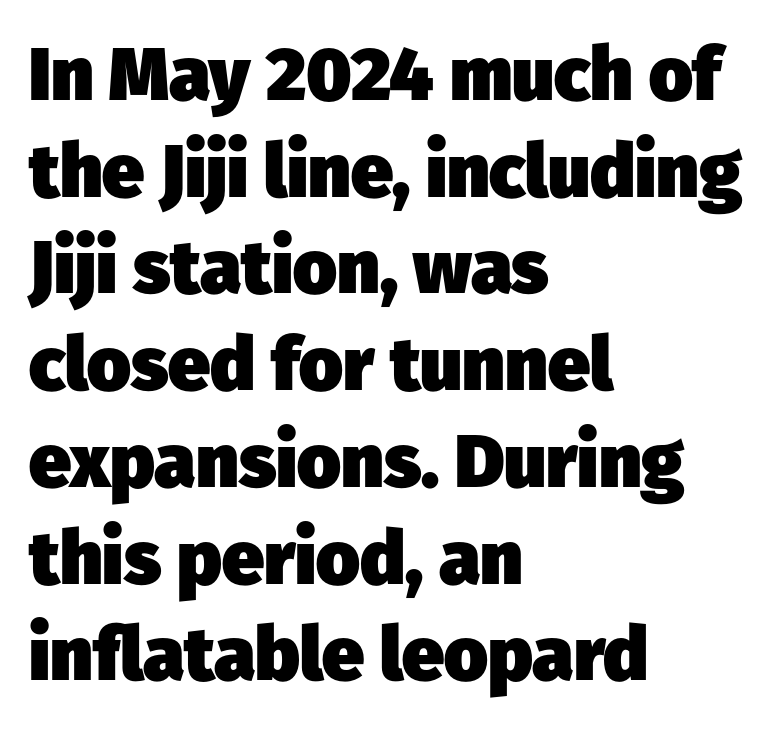
Q: Is the text bold? A: Yes.
Q: Is the typeface a serif or a sans-serif typeface? A: Sans-serif.
Q: Is the text underlined? A: No.
Q: How is the paragraph aligned? A: Left-aligned.
Q: Is the spacing between letters normal or unusually wide? A: Normal.
Q: Is the spacing between lines tight, normal or loose? A: Normal.
Q: Width (condensed, normal, or wide)? A: Normal.
Q: Stroke contrast? A: Low.
Q: x-height? A: Medium.
Q: Monospaced? A: No.
